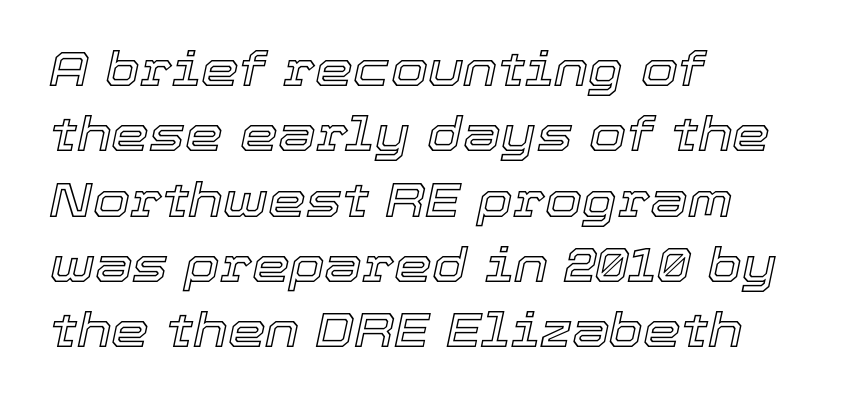
Characters are canted at an angle relative to the baseline's perpendicular. The space beneath each line is pristine and unruled. Think of a printed novel: that variable character pitch is what you see here. The passage shown stacks its lines at a standard gap. Honestly, the letter spacing is just normal — you wouldn't notice it.
